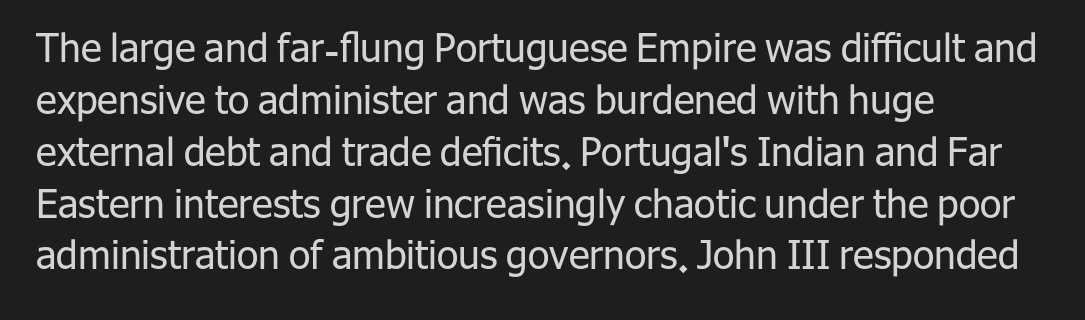
Q: Is the text bold? A: No.
Q: Is the text italic (slanted)? A: No, it is upright.
Q: Is the typeface a serif or a sans-serif typeface? A: Sans-serif.
Q: Is the text underlined? A: No.
Q: How is the paragraph aligned? A: Left-aligned.
Q: Is the spacing between letters normal or unusually wide? A: Normal.
Q: Is the spacing between lines tight, normal or loose? A: Normal.
Q: Width (condensed, normal, or wide)? A: Normal.
Q: Stroke contrast? A: Low.
Q: x-height? A: Medium.
Q: Monospaced? A: No.
